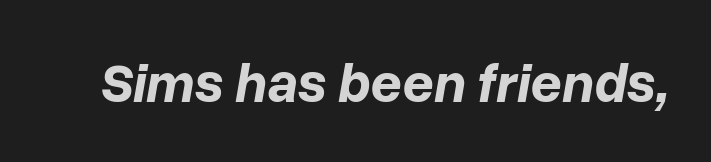
{"italic": "yes", "lean": "right", "slant_degrees": 10, "bold": "yes", "weight": "bold", "width": "normal", "stroke_contrast": "low", "x_height": "medium", "monospaced": "no", "underline": "no", "letter_spacing": "normal", "letter_spacing_em": 0.0, "glyph_px": 55}
